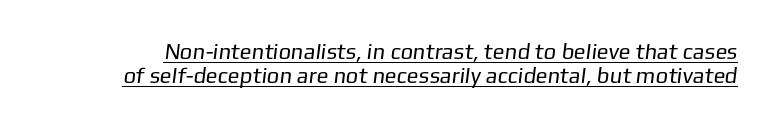
Horizontal bands of white between lines are thin slivers. Students, note that the glyphs here touch the page at normal intervals. Does a line run under the words? Yes, clearly. The typeface has the unassuming heft of standard copy or less.
